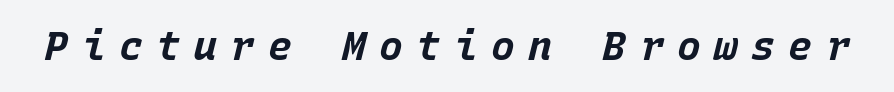
Q: Is the text bold? A: Yes.
Q: Is the text italic (slanted)? A: Yes, it leans right by about 15 degrees.
Q: Is the text underlined? A: No.
Q: Is the spacing between letters normal or unusually wide? A: Unusually wide.
Q: Width (condensed, normal, or wide)? A: Normal.
Q: Stroke contrast? A: Low.
Q: x-height? A: Large.
Q: Monospaced? A: Yes.
